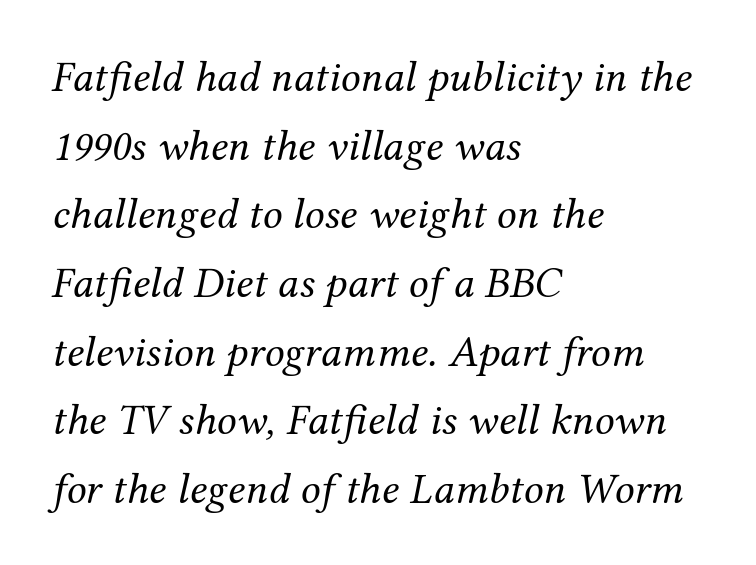
{"serif": "yes", "italic": "yes", "lean": "right", "slant_degrees": 12, "bold": "no", "weight": "regular", "width": "normal", "stroke_contrast": "medium", "x_height": "medium", "monospaced": "no", "underline": "no", "align": "left", "line_spacing": "normal", "line_spacing_ratio": 1.56, "letter_spacing": "normal", "letter_spacing_em": 0.0, "glyph_px": 44}
